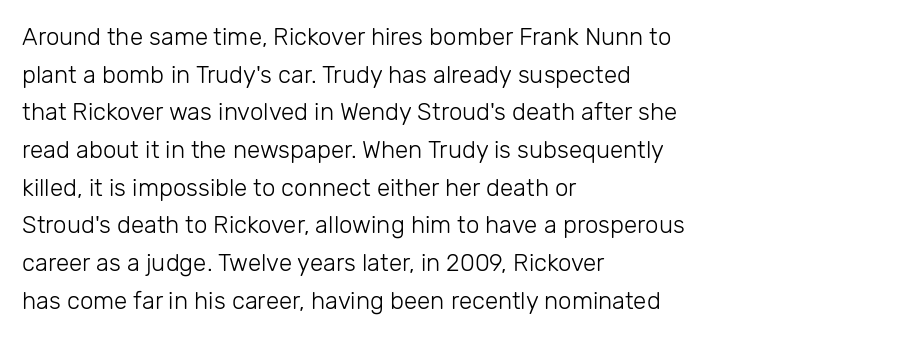
The image shows 24 px text type, upright; set left-aligned, normal line spacing (1.57x), normal letter spacing, not underlined.
